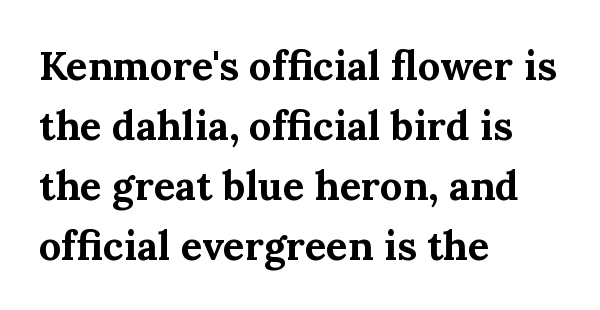
{"serif": "yes", "italic": "no", "bold": "yes", "weight": "bold", "width": "normal", "stroke_contrast": "medium", "x_height": "medium", "monospaced": "no", "underline": "no", "align": "left", "line_spacing": "normal", "line_spacing_ratio": 1.5, "letter_spacing": "normal", "letter_spacing_em": 0.0, "glyph_px": 40}
